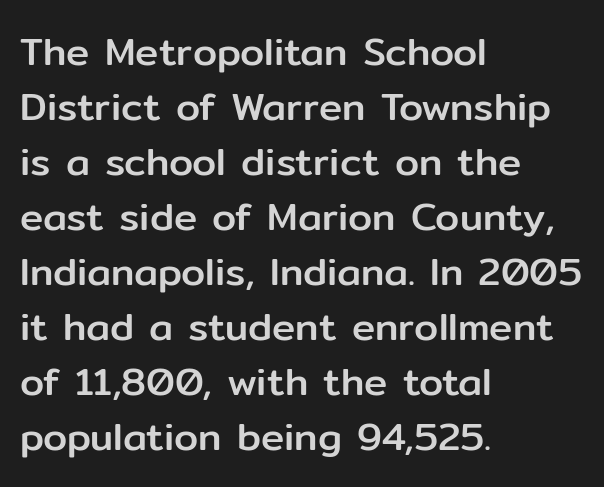
The image shows 39 px sans-serif type, upright; set left-aligned, normal line spacing (1.41x), normal letter spacing, not underlined; low stroke contrast and a medium x-height.
